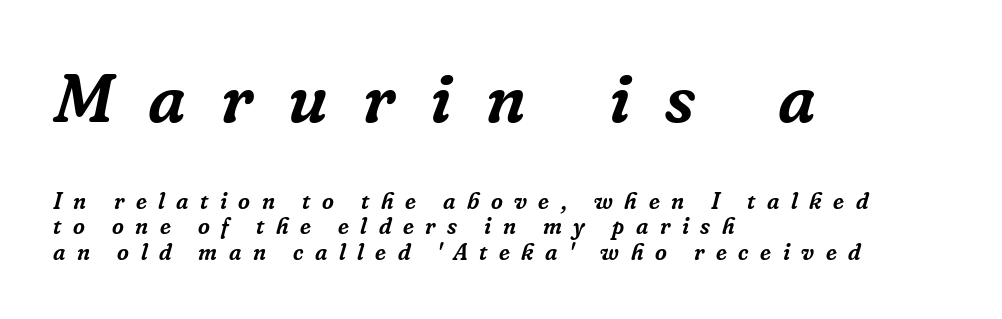
Typographically, this falls in the serif category. Between these two stacked blocks, the higher one wins on size. Layout note: lines flush left. These lines are rendered in a variable-pitch font. Check under the words: just untouched page. The letters are spread apart with noticeably loose tracking.
